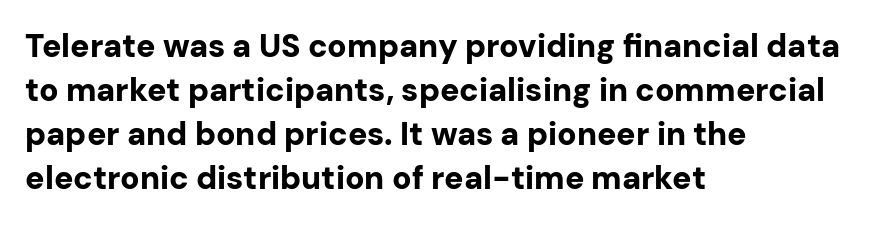
The line texture is even and compact thanks to regular tracking. Pretty heavy lettering here — definitely bold. These lines are rendered in a variable-pitch font. In terms of letterform style, serifs are entirely absent.
